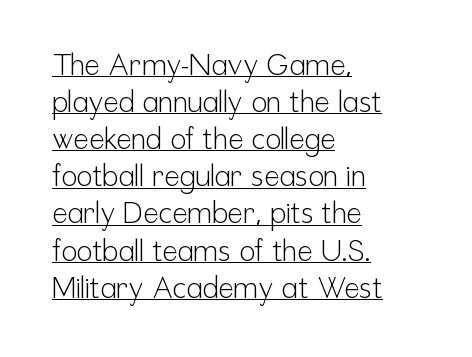
Q: Is the text bold? A: No.
Q: Is the text italic (slanted)? A: No, it is upright.
Q: Is the typeface a serif or a sans-serif typeface? A: Sans-serif.
Q: Is the text underlined? A: Yes.
Q: How is the paragraph aligned? A: Left-aligned.
Q: Is the spacing between letters normal or unusually wide? A: Normal.
Q: Is the spacing between lines tight, normal or loose? A: Normal.
Q: Width (condensed, normal, or wide)? A: Condensed.
Q: Stroke contrast? A: Low.
Q: x-height? A: Medium.
Q: Monospaced? A: No.
